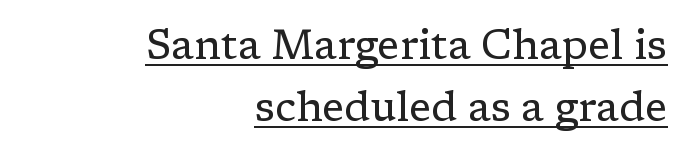
The image shows 41 px regular-weight serif type, upright; set right-aligned, normal line spacing (1.51x), normal letter spacing, underlined; low stroke contrast and a medium x-height.
